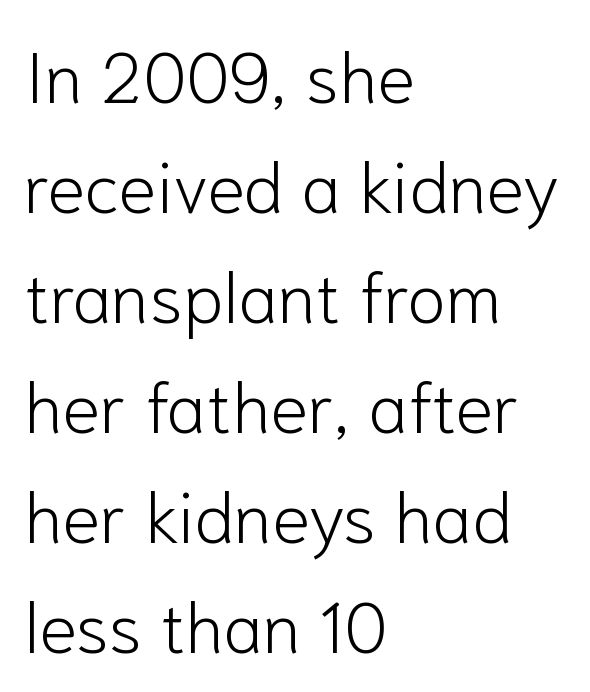
The image shows 71 px light sans-serif type, upright; set left-aligned, normal line spacing (1.55x), normal letter spacing, not underlined; low stroke contrast and a medium x-height.
